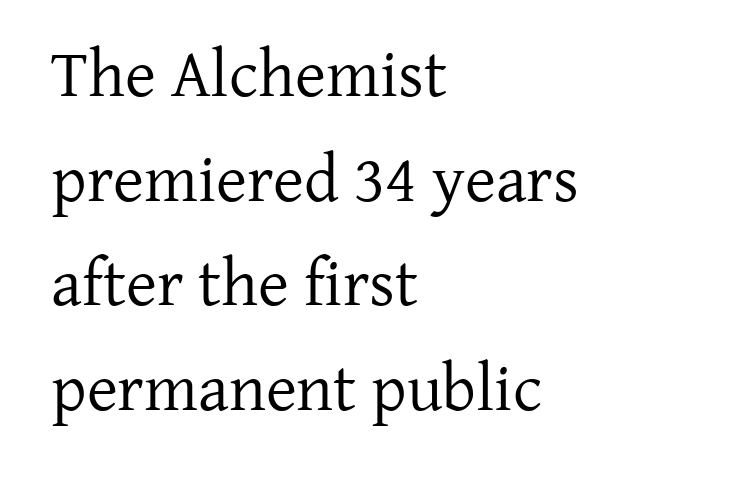
No italicization has been applied; the sample stays upright. Honestly, the letter spacing is just normal — you wouldn't notice it. A quiet, ordinary-to-light weight characterises the typeface. Underlining? Definitely not there. These lines are rendered in a variable-pitch font. Alignment: flush left.
